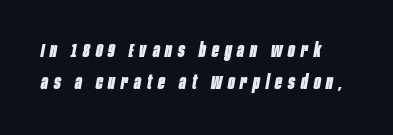
Q: Is the text bold? A: Yes.
Q: Is the text italic (slanted)? A: Yes, it leans right by about 10 degrees.
Q: Is the text underlined? A: No.
Q: Is the spacing between letters normal or unusually wide? A: Unusually wide.
Q: Is the spacing between lines tight, normal or loose? A: Normal.
